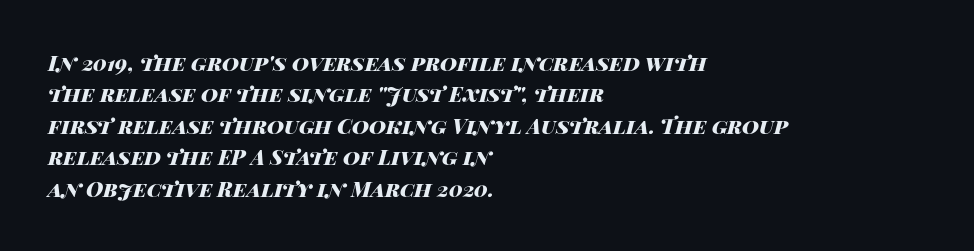
Q: Is the text bold? A: Yes.
Q: Is the text italic (slanted)? A: Yes, it leans right by about 14 degrees.
Q: Is the text underlined? A: No.
Q: How is the paragraph aligned? A: Left-aligned.
Q: Is the spacing between letters normal or unusually wide? A: Normal.
Q: Is the spacing between lines tight, normal or loose? A: Normal.
